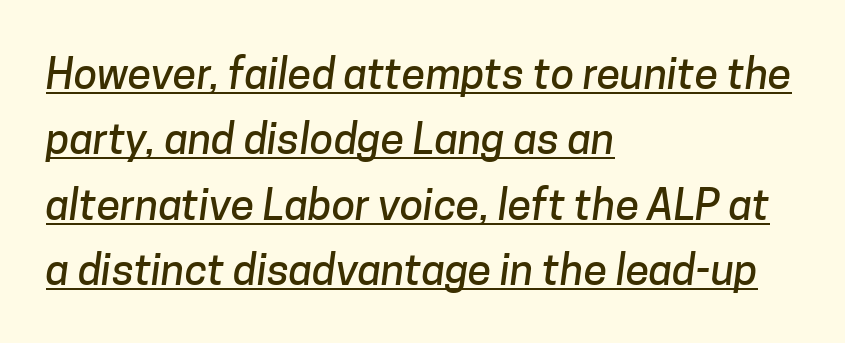
{"serif": "no", "width": "normal", "stroke_contrast": "low", "x_height": "medium", "monospaced": "no", "underline": "yes", "align": "left", "line_spacing": "normal", "line_spacing_ratio": 1.52, "letter_spacing": "normal", "letter_spacing_em": 0.0, "glyph_px": 43}
